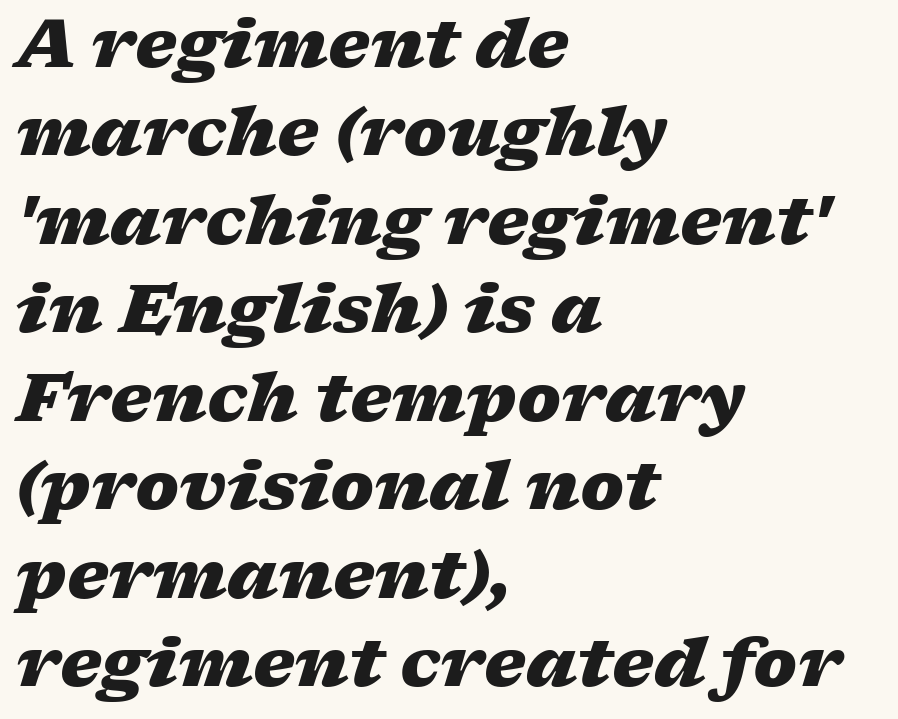
Q: Is the text bold? A: Yes.
Q: Is the text italic (slanted)? A: Yes, it leans right by about 17 degrees.
Q: Is the text underlined? A: No.
Q: How is the paragraph aligned? A: Left-aligned.
Q: Is the spacing between letters normal or unusually wide? A: Normal.
Q: Is the spacing between lines tight, normal or loose? A: Normal.
Q: Width (condensed, normal, or wide)? A: Wide.
Q: Stroke contrast? A: Low.
Q: x-height? A: Medium.
Q: Monospaced? A: No.
